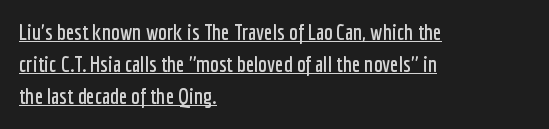
Q: Is the text italic (slanted)? A: No, it is upright.
Q: Is the text underlined? A: Yes.
Q: How is the paragraph aligned? A: Left-aligned.
Q: Is the spacing between letters normal or unusually wide? A: Normal.
Q: Is the spacing between lines tight, normal or loose? A: Normal.
